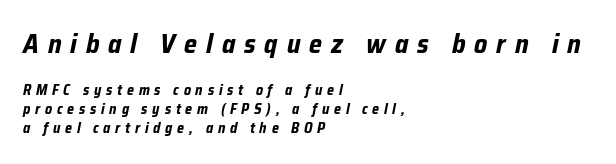
{"italic": "yes", "lean": "right", "slant_degrees": 12, "bold": "yes", "underline": "no", "align": "left", "line_spacing": "normal", "line_spacing_ratio": 1.36, "letter_spacing": "wide", "letter_spacing_em": 0.34, "larger_block": "first", "size_ratio": 1.86, "glyph_px": 26}
